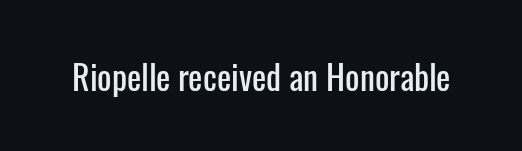
The image shows 34 px condensed sans-serif type, upright; set normal letter spacing, not underlined; low stroke contrast and a medium x-height.
